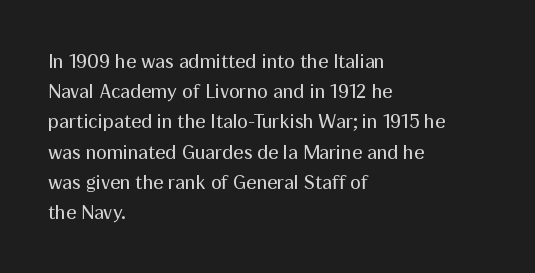
Q: Is the text bold? A: No.
Q: Is the text italic (slanted)? A: No, it is upright.
Q: Is the text underlined? A: No.
Q: How is the paragraph aligned? A: Left-aligned.
Q: Is the spacing between letters normal or unusually wide? A: Normal.
Q: Is the spacing between lines tight, normal or loose? A: Normal.
